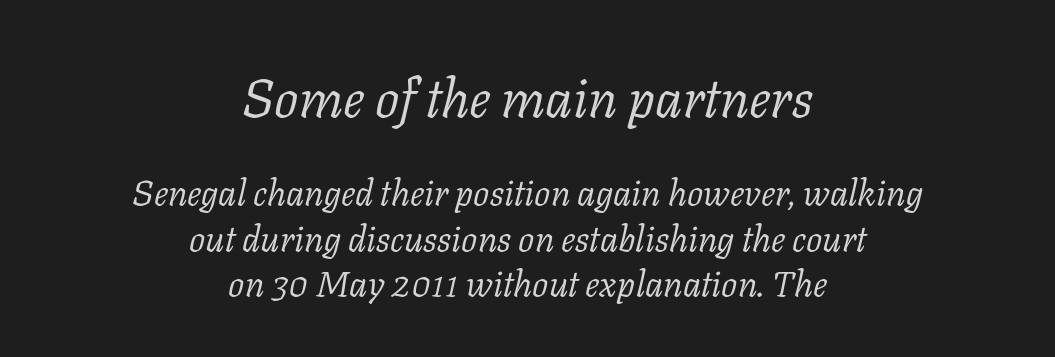
The image shows 54 px light serif type, italic (leaning right); set centered, normal line spacing (1.26x), normal letter spacing, not underlined; the first (top) block is 1.5x larger; low stroke contrast and a medium x-height.
